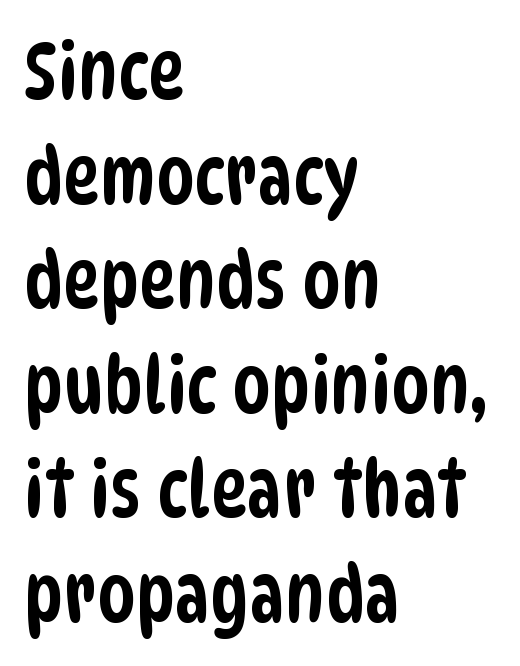
Q: Is the typeface a serif or a sans-serif typeface? A: Sans-serif.
Q: Is the text underlined? A: No.
Q: How is the paragraph aligned? A: Left-aligned.
Q: Is the spacing between letters normal or unusually wide? A: Normal.
Q: Is the spacing between lines tight, normal or loose? A: Normal.
Q: Width (condensed, normal, or wide)? A: Condensed.
Q: Stroke contrast? A: Low.
Q: x-height? A: Large.
Q: Monospaced? A: No.
